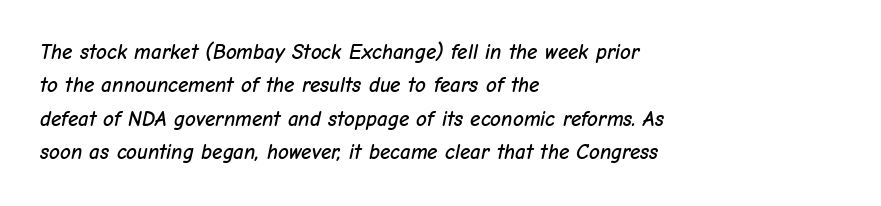
Bare-footed words on every line. The letters are slanted; this is an italic face. The space between consecutive lines is moderate. Tracking here is standard; glyphs follow each other at the usual distance. The lines in this sample share a left origin and differ only in where they stop.
